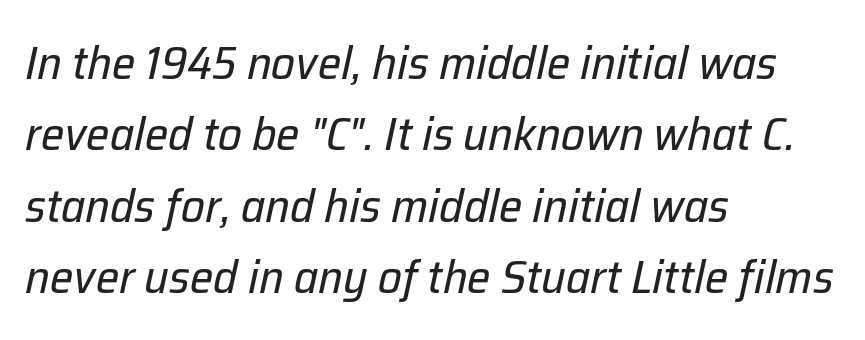
{"italic": "yes", "lean": "right", "slant_degrees": 12, "bold": "no", "weight": "regular", "width": "normal", "stroke_contrast": "low", "x_height": "medium", "monospaced": "no", "underline": "no", "align": "left", "line_spacing": "normal", "line_spacing_ratio": 1.52, "letter_spacing": "normal", "letter_spacing_em": 0.0, "glyph_px": 47}
